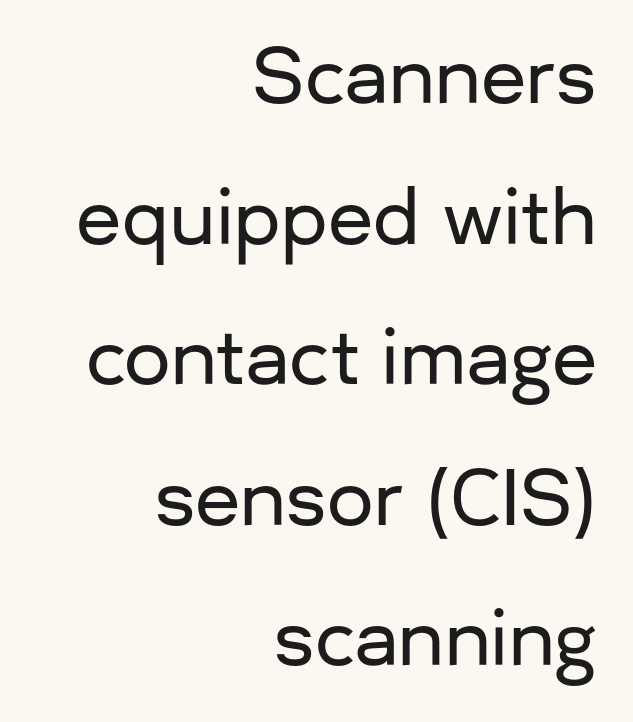
{"serif": "no", "italic": "no", "width": "normal", "stroke_contrast": "low", "x_height": "medium", "monospaced": "no", "underline": "no", "align": "right", "line_spacing": "loose", "line_spacing_ratio": 1.9, "letter_spacing": "normal", "letter_spacing_em": 0.0, "glyph_px": 74}
